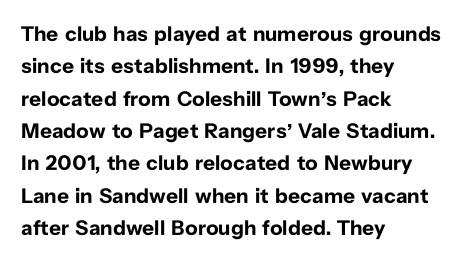
Unlike italic type, these characters show no tilt at all. Line starts are locked; line ends wander. Characters follow at the spacing the type designer built in. On the weight axis this lands at bold, roughly 700. The passage shown is not underscored anywhere.
